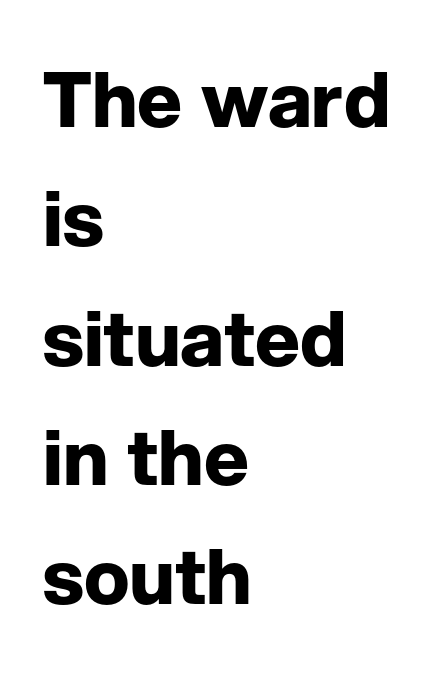
A typesetter would call this proportional, since set widths differ per character. Grotesque or geometric, the face here clearly has no serifs. Characters follow at the spacing the type designer built in. The passage shown stacks its lines at a standard gap.
